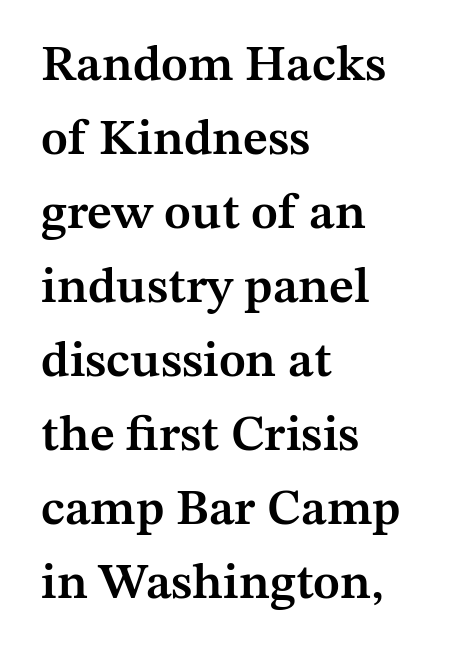
The image shows 50 px semibold serif type, upright; set left-aligned, normal line spacing (1.48x), normal letter spacing, not underlined; medium stroke contrast and a medium x-height.
